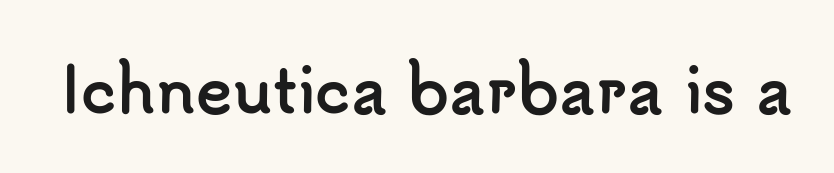
Q: Is the text bold? A: Yes.
Q: Is the text italic (slanted)? A: No, it is upright.
Q: Is the typeface a serif or a sans-serif typeface? A: Sans-serif.
Q: Is the text underlined? A: No.
Q: Is the spacing between letters normal or unusually wide? A: Normal.
Q: Width (condensed, normal, or wide)? A: Normal.
Q: Stroke contrast? A: Low.
Q: x-height? A: Small.
Q: Monospaced? A: No.
